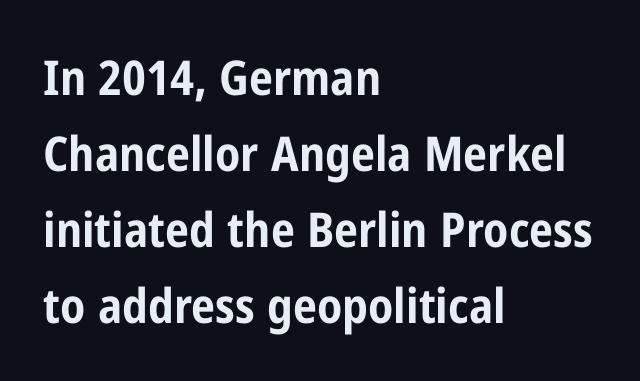
Q: Is the text bold? A: Yes.
Q: Is the text italic (slanted)? A: No, it is upright.
Q: Is the typeface a serif or a sans-serif typeface? A: Sans-serif.
Q: Is the text underlined? A: No.
Q: How is the paragraph aligned? A: Left-aligned.
Q: Is the spacing between letters normal or unusually wide? A: Normal.
Q: Is the spacing between lines tight, normal or loose? A: Normal.
Q: Width (condensed, normal, or wide)? A: Condensed.
Q: Stroke contrast? A: Low.
Q: x-height? A: Medium.
Q: Monospaced? A: No.
